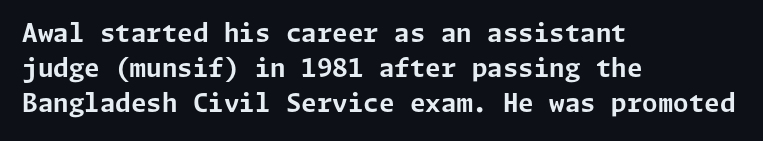
The image shows 25 px bold type, upright; set left-aligned, normal line spacing (1.41x), normal letter spacing, not underlined.
